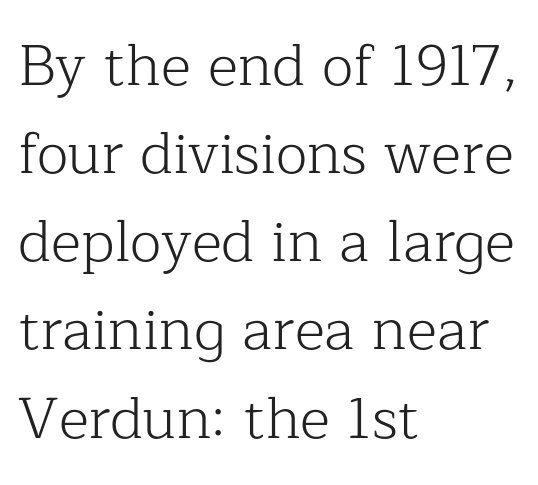
This sample keeps an unexceptional amount of space between lines. Italic: no, the glyphs are upright roman. Observe the ordinary spacing: letters are neighbours, not strangers. Are there feet on the stems? There are — it's a serif. Teacher's note: observe the even left margin — that is flush-left alignment.
